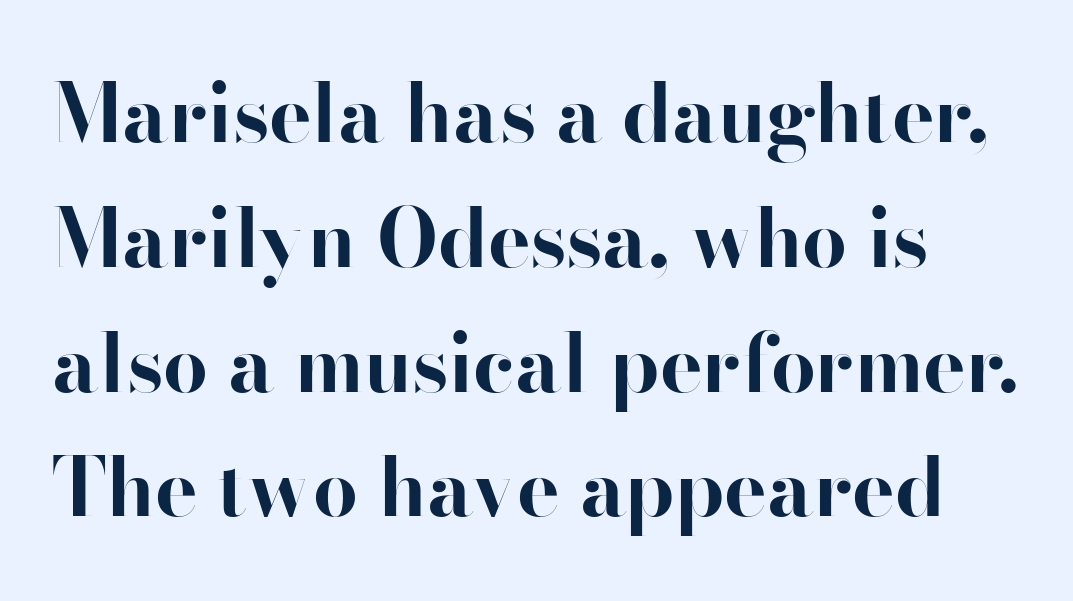
This block has exactly the height ordinary leading produces. Spacing between characters is what you'd get straight out of the box. Stroke terminals: plain, sans-serif. Think of a printed novel: that variable character pitch is what you see here. Decoration check: the copy has no underline. The face used here has the dense, thick strokes of a bold.
